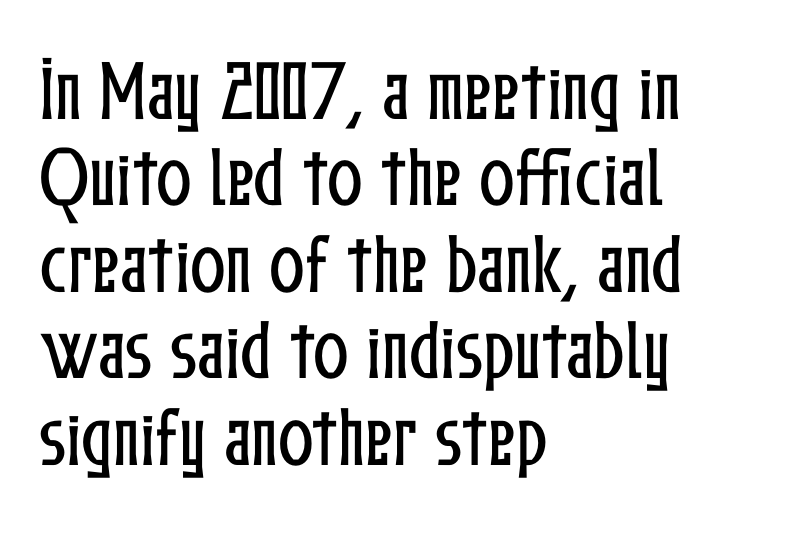
The image shows 66 px condensed type, upright; set left-aligned, normal line spacing (1.31x), normal letter spacing, not underlined; low stroke contrast and a medium x-height.
